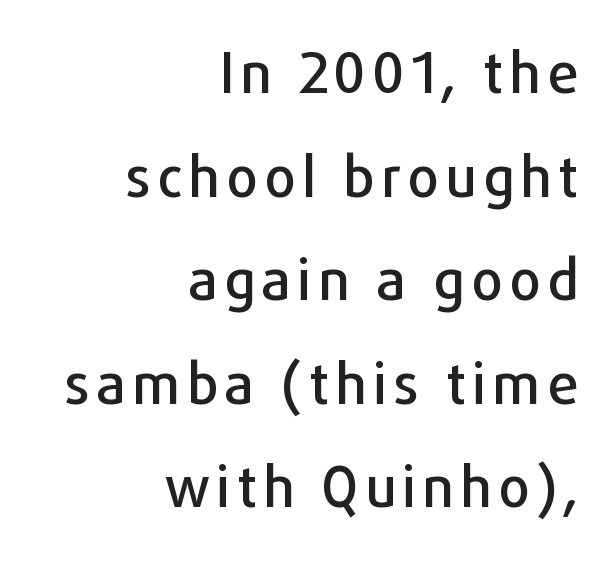
Typeset ragged left — the right edge is the straight one. The face used here is a sans, in the tradition of grotesques and geometrics. Is this a fixed-width face? No — the glyphs have proportional, varying widths. The specimen omits any rule beneath the text block's lines.
